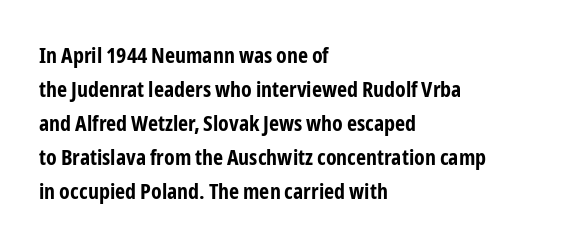
{"italic": "no", "bold": "yes", "underline": "no", "align": "left", "line_spacing": "normal", "line_spacing_ratio": 1.54, "letter_spacing": "normal", "letter_spacing_em": 0.0, "glyph_px": 22}
